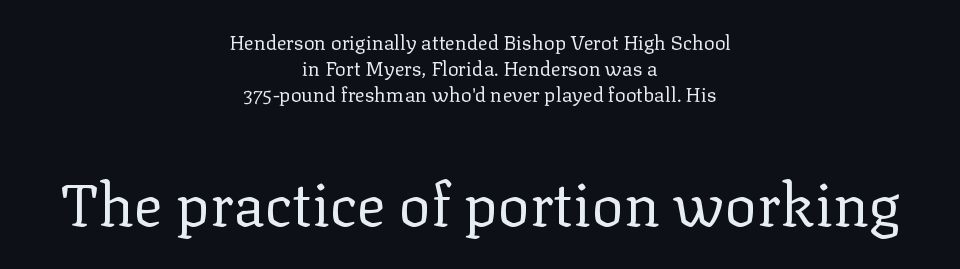
The image shows 60 px regular-weight serif type, upright; set centered, normal line spacing (1.31x), normal letter spacing, not underlined; the second (bottom) block is 3.0x larger; low stroke contrast and a medium x-height.
